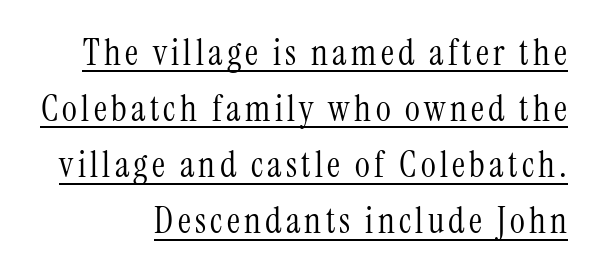
{"serif": "yes", "italic": "no", "bold": "no", "weight": "light", "width": "condensed", "stroke_contrast": "medium", "x_height": "medium", "monospaced": "no", "underline": "yes", "line_spacing": "normal", "line_spacing_ratio": 1.56, "glyph_px": 36}
